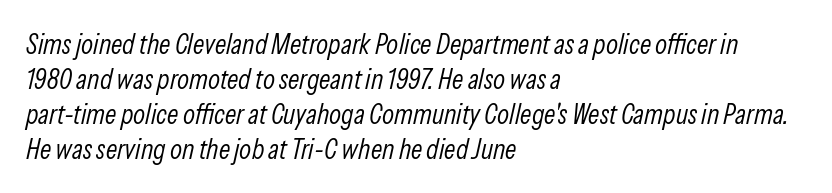
Q: Is the text bold? A: No.
Q: Is the text italic (slanted)? A: Yes, it leans right by about 13 degrees.
Q: Is the text underlined? A: No.
Q: How is the paragraph aligned? A: Left-aligned.
Q: Is the spacing between letters normal or unusually wide? A: Normal.
Q: Is the spacing between lines tight, normal or loose? A: Normal.
Q: Width (condensed, normal, or wide)? A: Condensed.
Q: Stroke contrast? A: Low.
Q: x-height? A: Medium.
Q: Monospaced? A: No.
